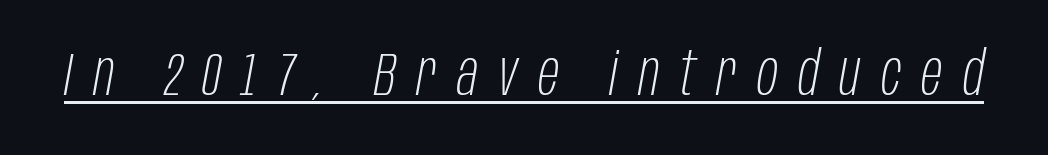
{"italic": "yes", "lean": "right", "slant_degrees": 10, "bold": "no", "weight": "light", "width": "condensed", "stroke_contrast": "low", "x_height": "large", "monospaced": "no", "underline": "yes", "letter_spacing": "wide", "letter_spacing_em": 0.33, "glyph_px": 62}
